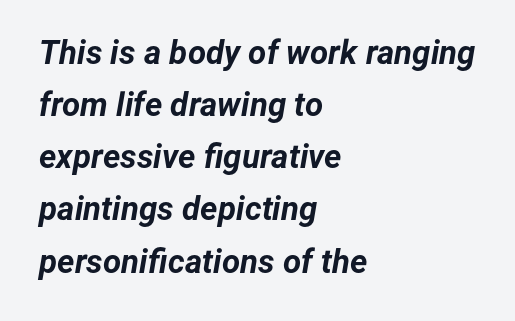
{"italic": "yes", "lean": "right", "slant_degrees": 12, "bold": "yes", "weight": "bold", "width": "normal", "stroke_contrast": "low", "x_height": "medium", "monospaced": "no", "underline": "no", "align": "left", "line_spacing": "normal", "line_spacing_ratio": 1.58, "letter_spacing": "normal", "letter_spacing_em": 0.0, "glyph_px": 33}
